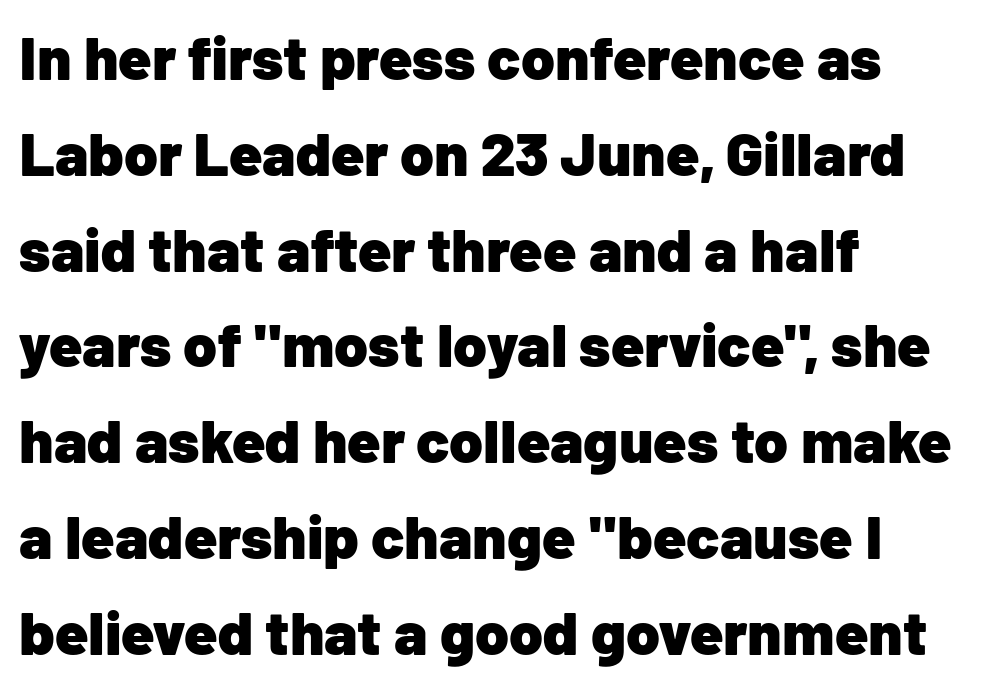
{"serif": "no", "italic": "no", "bold": "yes", "weight": "heavy", "width": "normal", "stroke_contrast": "low", "x_height": "medium", "monospaced": "no", "underline": "no", "align": "left", "line_spacing": "normal", "line_spacing_ratio": 1.57, "letter_spacing": "normal", "letter_spacing_em": 0.0, "glyph_px": 61}
